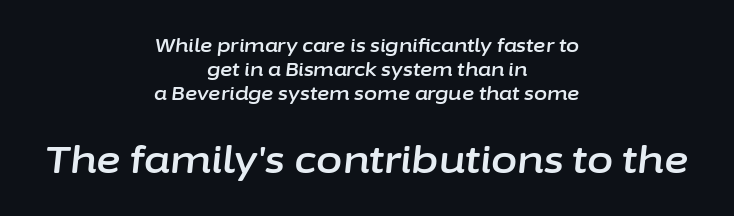
The image shows 38 px text type, italic (leaning right); set centered, normal line spacing (1.27x), normal letter spacing, not underlined; the second (bottom) block is 2.0x larger; low stroke contrast and a medium x-height.
